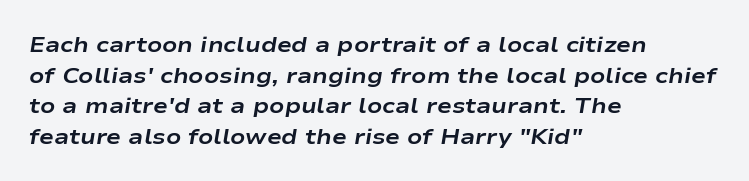
Q: Is the text bold? A: Yes.
Q: Is the text italic (slanted)? A: Yes, it leans right by about 9 degrees.
Q: Is the text underlined? A: No.
Q: How is the paragraph aligned? A: Left-aligned.
Q: Is the spacing between letters normal or unusually wide? A: Normal.
Q: Is the spacing between lines tight, normal or loose? A: Normal.
